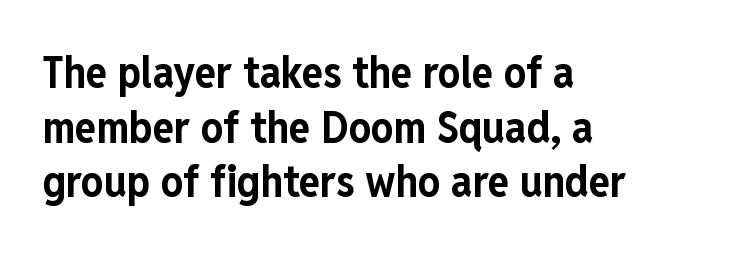
The image shows 44 px bold, condensed sans-serif type, upright; set left-aligned, line spacing 1.24x, normal letter spacing, not underlined; low stroke contrast and a medium x-height.
